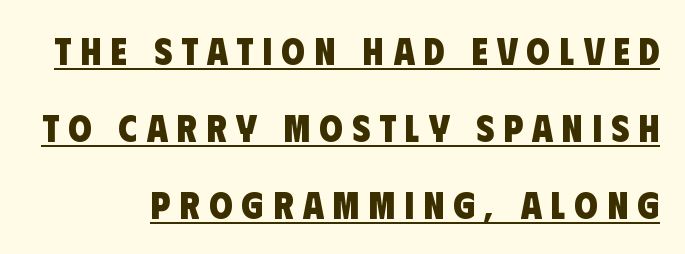
The image shows 38 px heavy, condensed sans-serif type; set loose line spacing (2.03x), unusually wide letter spacing (+0.24 em), underlined; low stroke contrast and a large x-height.
